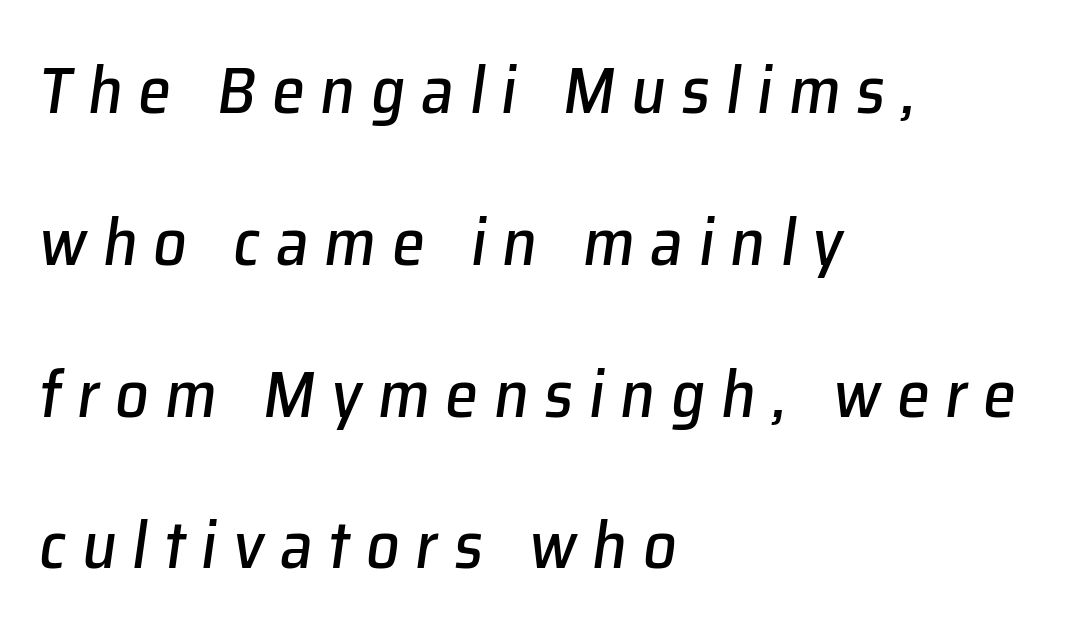
A typesetter would mark this as italic. The strip under each line holds only bare page. Every row of glyphs begins at an identical x-position on the left. Character widths vary here, with narrow letters taking less room than wide ones.
